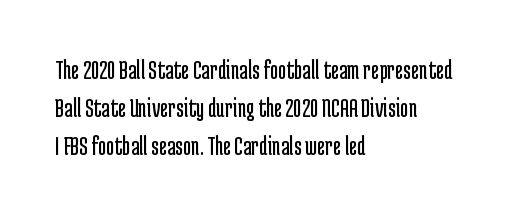
Q: Is the text bold? A: No.
Q: Is the text italic (slanted)? A: No, it is upright.
Q: Is the typeface a serif or a sans-serif typeface? A: Sans-serif.
Q: Is the text underlined? A: No.
Q: How is the paragraph aligned? A: Left-aligned.
Q: Is the spacing between letters normal or unusually wide? A: Normal.
Q: Is the spacing between lines tight, normal or loose? A: Normal.
Q: Width (condensed, normal, or wide)? A: Condensed.
Q: Stroke contrast? A: Low.
Q: x-height? A: Medium.
Q: Monospaced? A: No.
